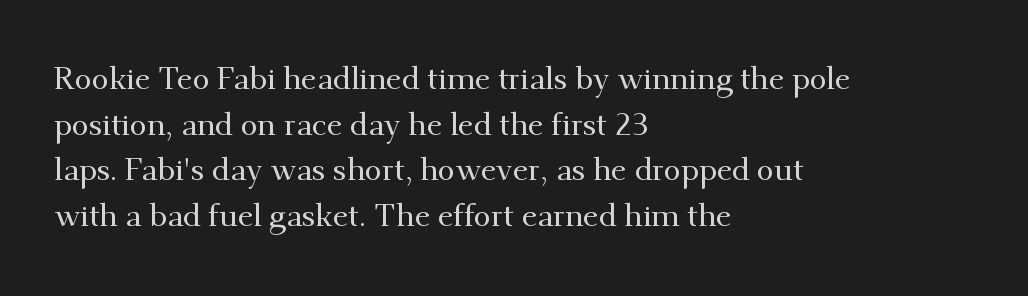
Q: Is the text italic (slanted)? A: No, it is upright.
Q: Is the typeface a serif or a sans-serif typeface? A: Serif.
Q: Is the text underlined? A: No.
Q: How is the paragraph aligned? A: Left-aligned.
Q: Is the spacing between letters normal or unusually wide? A: Normal.
Q: Is the spacing between lines tight, normal or loose? A: Normal.
Q: Width (condensed, normal, or wide)? A: Normal.
Q: Stroke contrast? A: Medium.
Q: x-height? A: Small.
Q: Monospaced? A: No.
